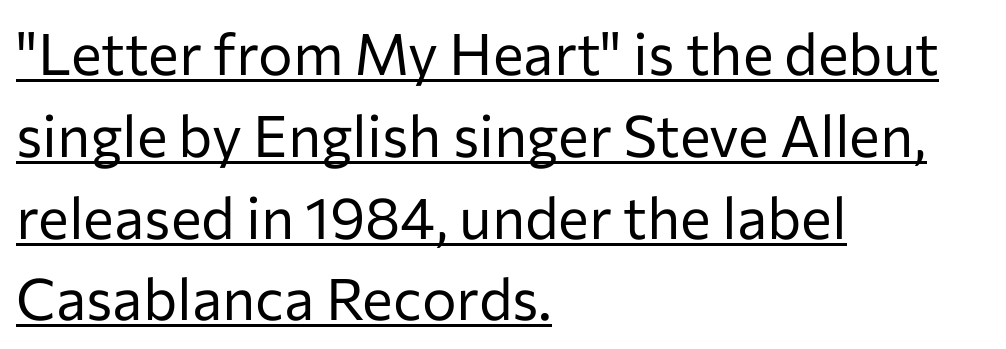
{"serif": "no", "italic": "no", "bold": "no", "weight": "regular", "width": "normal", "stroke_contrast": "low", "x_height": "medium", "monospaced": "no", "underline": "yes", "align": "left", "line_spacing": "normal", "line_spacing_ratio": 1.41, "letter_spacing": "normal", "letter_spacing_em": 0.0, "glyph_px": 58}
